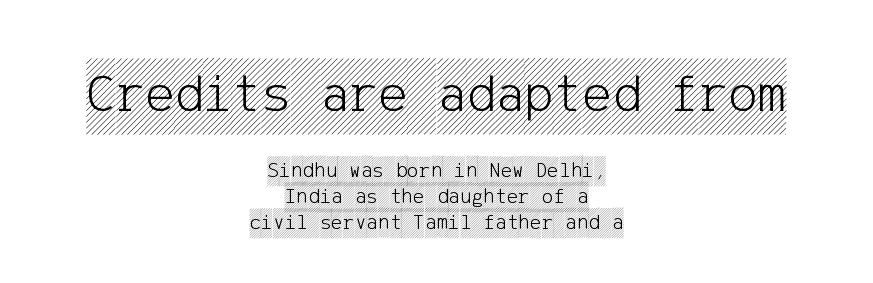
Q: Is the text italic (slanted)? A: No, it is upright.
Q: Is the text underlined? A: No.
Q: How is the paragraph aligned? A: Centered.
Q: Is the spacing between letters normal or unusually wide? A: Normal.
Q: Which block of text is set in a larger size, the first (top) or the second (bottom)? A: The first (top) one.
Q: Width (condensed, normal, or wide)? A: Condensed.
Q: x-height? A: Large.
